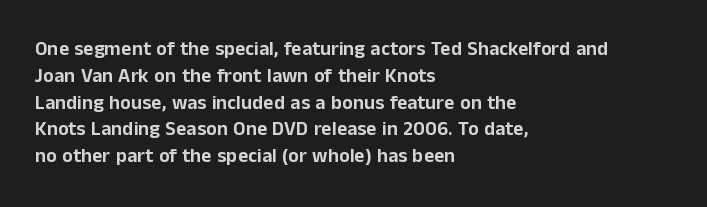
{"italic": "no", "underline": "no", "align": "left", "line_spacing": "normal", "line_spacing_ratio": 1.34, "letter_spacing": "normal", "letter_spacing_em": 0.0, "glyph_px": 20}
